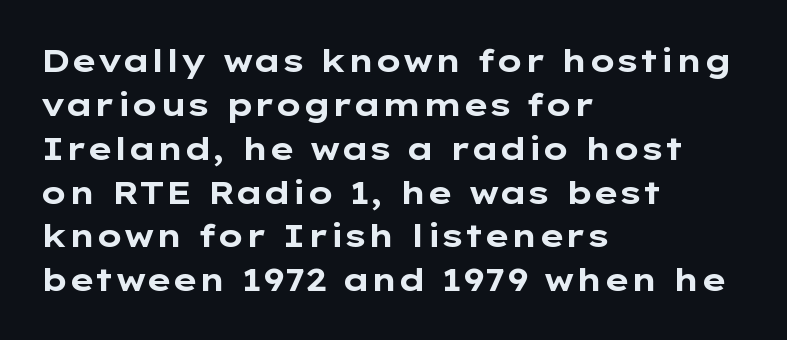
The image shows 32 px bold, wide sans-serif type, upright; set left-aligned, normal line spacing (1.37x), normal letter spacing, not underlined; low stroke contrast and a medium x-height.
